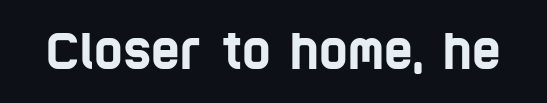
Q: Is the typeface a serif or a sans-serif typeface? A: Sans-serif.
Q: Is the text underlined? A: No.
Q: Is the spacing between letters normal or unusually wide? A: Normal.
Q: Width (condensed, normal, or wide)? A: Condensed.
Q: Stroke contrast? A: Low.
Q: x-height? A: Large.
Q: Monospaced? A: No.
